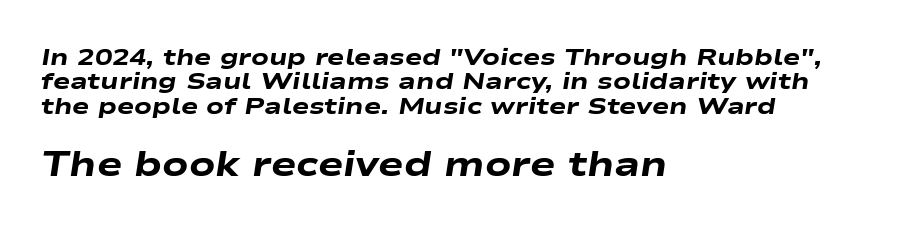
{"italic": "yes", "lean": "right", "slant_degrees": 9, "bold": "yes", "weight": "heavy", "width": "wide", "stroke_contrast": "low", "x_height": "medium", "monospaced": "no", "underline": "no", "align": "left", "line_spacing": "tight", "line_spacing_ratio": 1.06, "letter_spacing": "normal", "letter_spacing_em": 0.0, "larger_block": "second", "size_ratio": 1.48, "glyph_px": 34}
